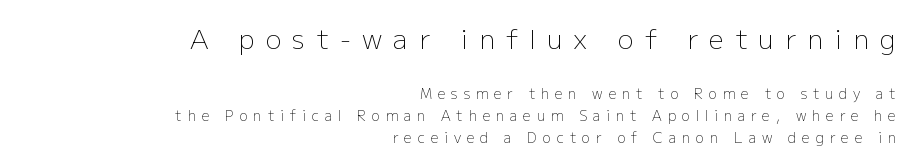
The image shows 27 px text type, upright; set right-aligned, normal line spacing (1.59x), unusually wide letter spacing (+0.41 em), not underlined; the first (top) block is 1.93x larger.
